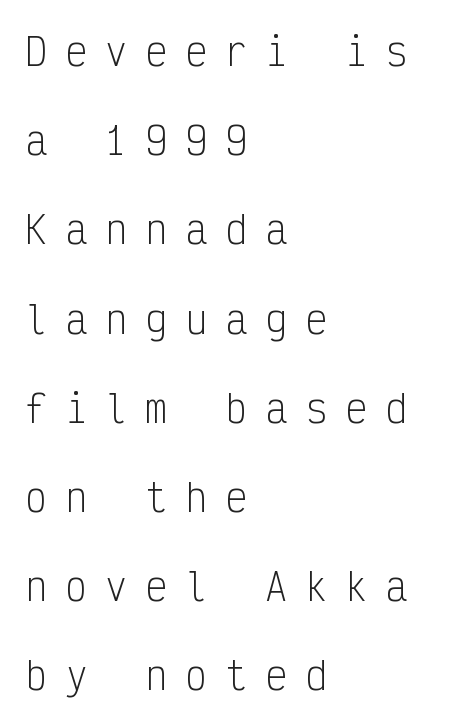
Q: Is the text bold? A: No.
Q: Is the text italic (slanted)? A: No, it is upright.
Q: Is the typeface a serif or a sans-serif typeface? A: Sans-serif.
Q: Is the text underlined? A: No.
Q: How is the paragraph aligned? A: Left-aligned.
Q: Is the spacing between letters normal or unusually wide? A: Unusually wide.
Q: Is the spacing between lines tight, normal or loose? A: Loose.
Q: Width (condensed, normal, or wide)? A: Condensed.
Q: Stroke contrast? A: Low.
Q: x-height? A: Medium.
Q: Monospaced? A: Yes.
